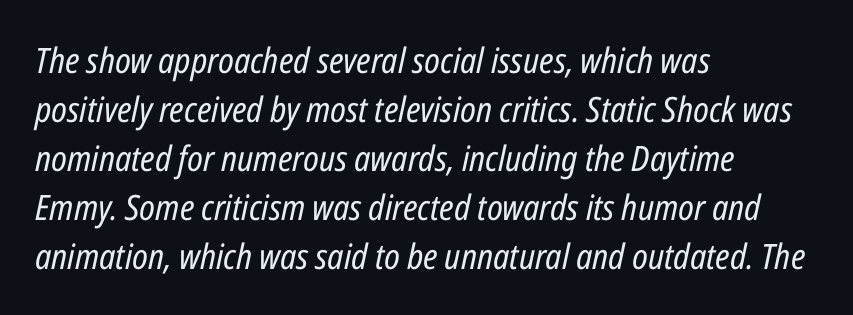
Note the varied advance widths — an 'i' is clearly narrower than an 'm'. Leftover space on each line is placed entirely after the last word. Summary of vertical rhythm: regular, with standard interline spacing. In terms of posture, this sample is oblique. Underlining? Definitely not there. Standard letterfit; no display-style spreading of the glyphs.
